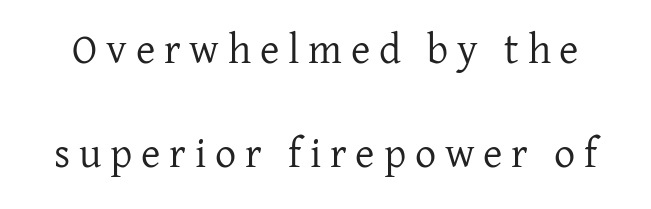
Q: Is the text bold? A: No.
Q: Is the text italic (slanted)? A: No, it is upright.
Q: Is the typeface a serif or a sans-serif typeface? A: Serif.
Q: Is the text underlined? A: No.
Q: Is the spacing between letters normal or unusually wide? A: Unusually wide.
Q: Is the spacing between lines tight, normal or loose? A: Loose.
Q: Width (condensed, normal, or wide)? A: Normal.
Q: Stroke contrast? A: Low.
Q: x-height? A: Medium.
Q: Monospaced? A: No.
